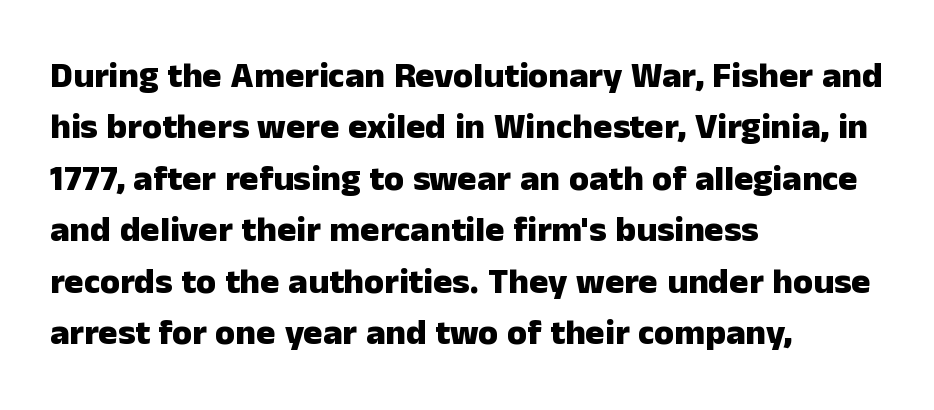
The passage shown has conventional tracking throughout. Spacing verdict: proportional, widths tailored to each character. These lines are set flush left with a ragged right edge. Examine the stroke ends and you'll find no serifs. Do the letters lean? They stand straight. The block of text has a typical density, with ordinary space between rows.
